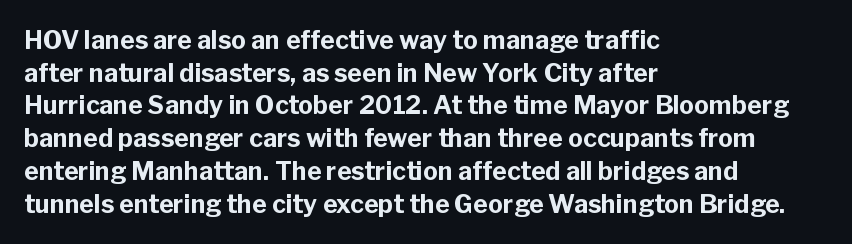
{"italic": "no", "bold": "yes", "underline": "no", "align": "left", "line_spacing": "normal", "line_spacing_ratio": 1.31, "letter_spacing": "normal", "letter_spacing_em": 0.0, "glyph_px": 25}
